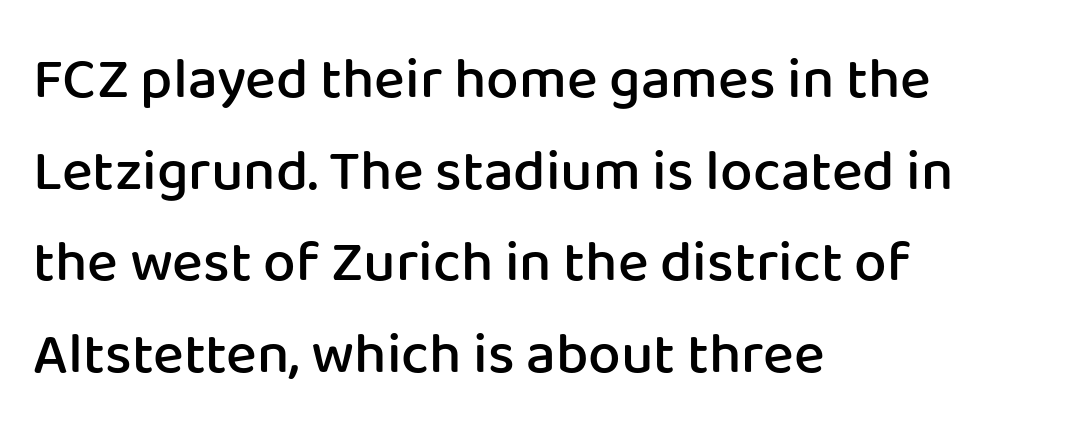
{"serif": "no", "italic": "no", "bold": "semi", "weight": "semibold", "width": "normal", "stroke_contrast": "low", "x_height": "medium", "monospaced": "no", "underline": "no", "align": "left", "line_spacing": "normal", "line_spacing_ratio": 1.58, "letter_spacing": "normal", "letter_spacing_em": 0.0, "glyph_px": 58}
